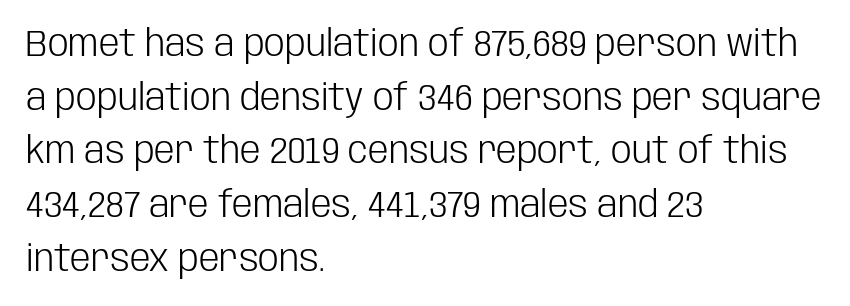
Character widths vary here, with narrow letters taking less room than wide ones. Nobody touched the tracking dial on this one. Line spacing here is normal. Type style note: lacks serifs. The string is rendered with underlining switched off.
